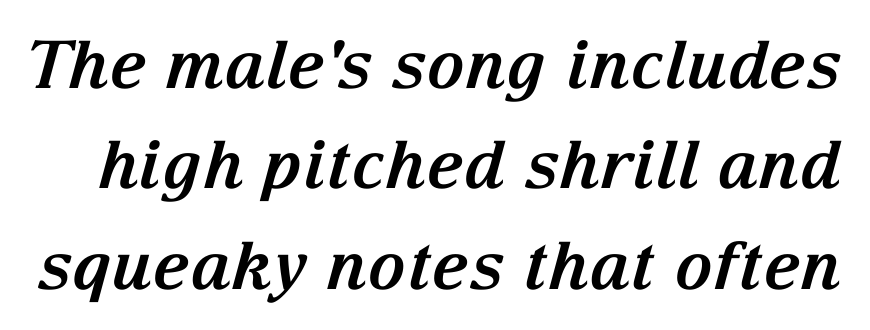
These lines are rendered in a variable-pitch font. Heavy, bold letterforms. These lines are composed in type with serifs. The letters are slanted; this is an italic face. The foot of each line stays bare and open. Successive baselines arrive at the customary interval.
